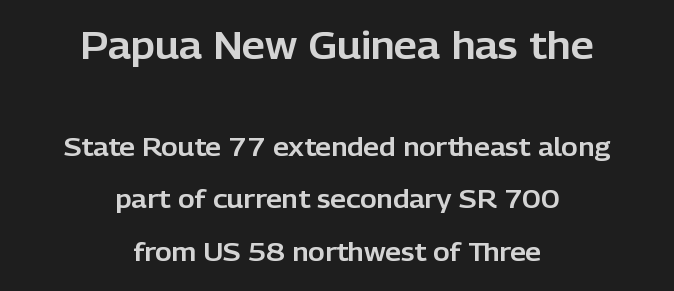
Q: Is the text italic (slanted)? A: No, it is upright.
Q: Is the typeface a serif or a sans-serif typeface? A: Sans-serif.
Q: Is the text underlined? A: No.
Q: How is the paragraph aligned? A: Centered.
Q: Is the spacing between letters normal or unusually wide? A: Normal.
Q: Is the spacing between lines tight, normal or loose? A: Loose.
Q: Which block of text is set in a larger size, the first (top) or the second (bottom)? A: The first (top) one.
Q: Width (condensed, normal, or wide)? A: Normal.
Q: Stroke contrast? A: Low.
Q: x-height? A: Medium.
Q: Monospaced? A: No.
